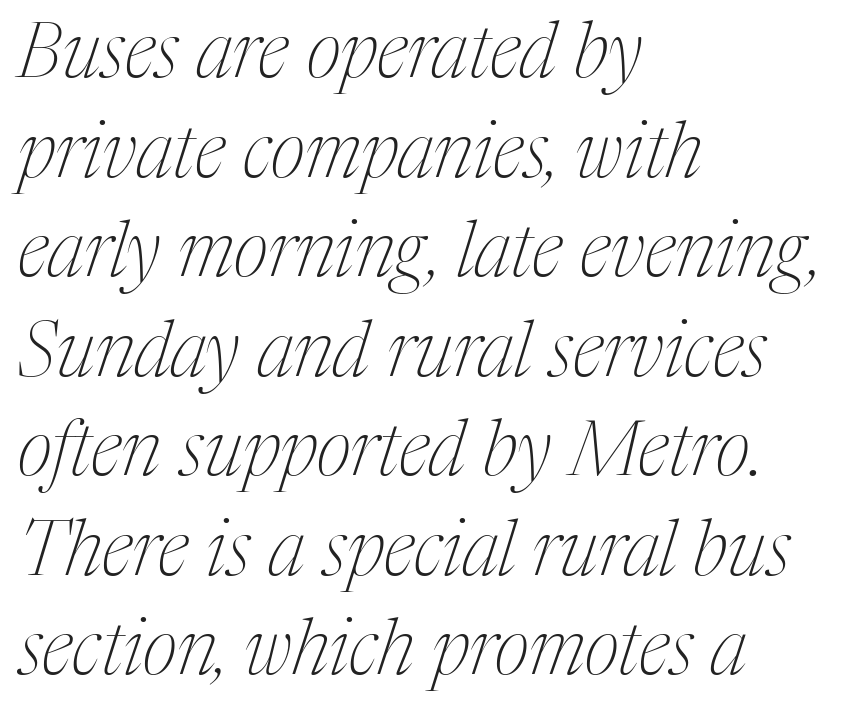
Q: Is the text bold? A: No.
Q: Is the text italic (slanted)? A: Yes, it leans right by about 17 degrees.
Q: Is the typeface a serif or a sans-serif typeface? A: Serif.
Q: Is the text underlined? A: No.
Q: How is the paragraph aligned? A: Left-aligned.
Q: Is the spacing between letters normal or unusually wide? A: Normal.
Q: Is the spacing between lines tight, normal or loose? A: Normal.
Q: Width (condensed, normal, or wide)? A: Condensed.
Q: Stroke contrast? A: Medium.
Q: x-height? A: Medium.
Q: Monospaced? A: No.
